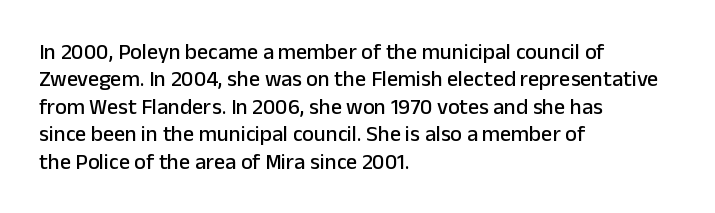
The image shows 22 px text type, upright; set left-aligned, normal line spacing (1.25x), normal letter spacing, not underlined.
